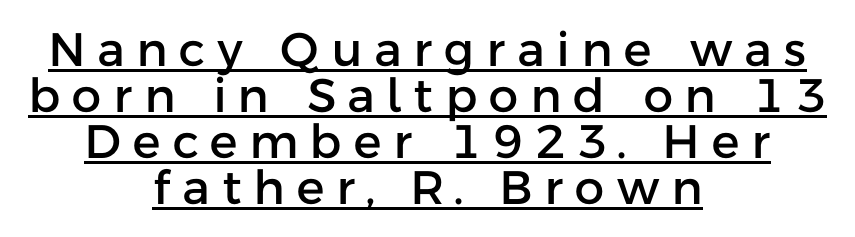
{"serif": "no", "italic": "no", "width": "normal", "stroke_contrast": "low", "x_height": "medium", "monospaced": "no", "underline": "yes", "align": "center", "line_spacing": "tight", "line_spacing_ratio": 0.98, "letter_spacing": "wide", "letter_spacing_em": 0.26, "glyph_px": 47}
